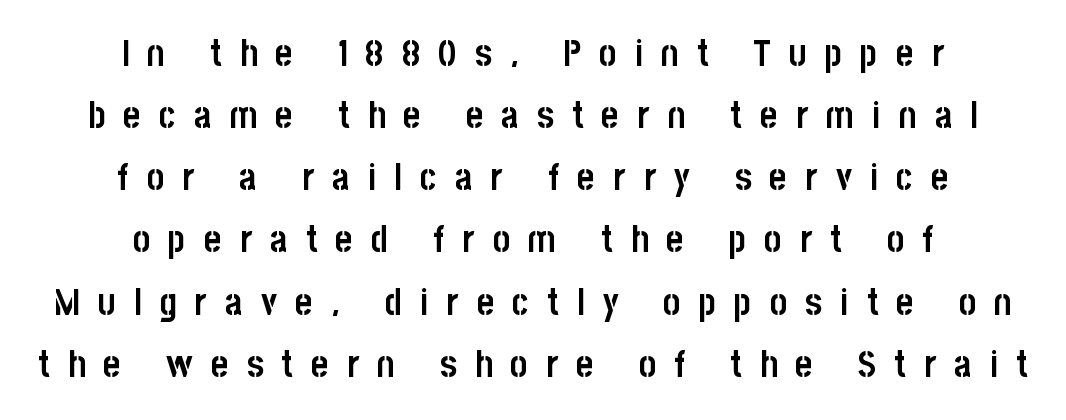
The image shows 37 px semibold, condensed sans-serif type, upright; set centered, normal line spacing (1.68x), unusually wide letter spacing (+0.49 em), not underlined; low stroke contrast and a large x-height.
